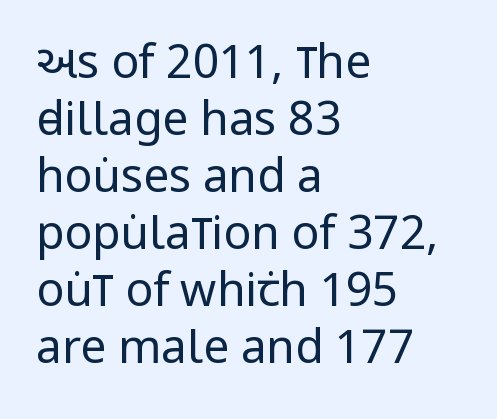
The image shows 46 px regular-weight, condensed sans-serif type, upright; set left-aligned, line spacing 1.24x, normal letter spacing, not underlined; low stroke contrast and a large x-height.
